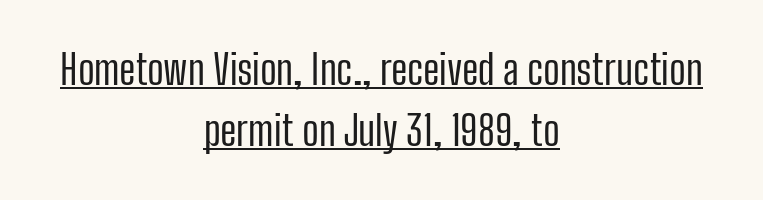
Do the characters align in a grid? No, the font is proportional. The words here are underlined. The glyphs in this specimen are sans serif. Ascenders rise straight up at ninety degrees. Vertical spacing — default. Casual observation: everything's sitting right in the middle.
